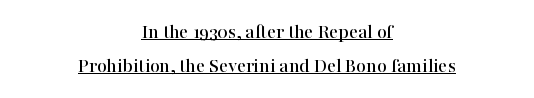
Q: Is the text italic (slanted)? A: No, it is upright.
Q: Is the text underlined? A: Yes.
Q: How is the paragraph aligned? A: Centered.
Q: Is the spacing between letters normal or unusually wide? A: Normal.
Q: Is the spacing between lines tight, normal or loose? A: Normal.
